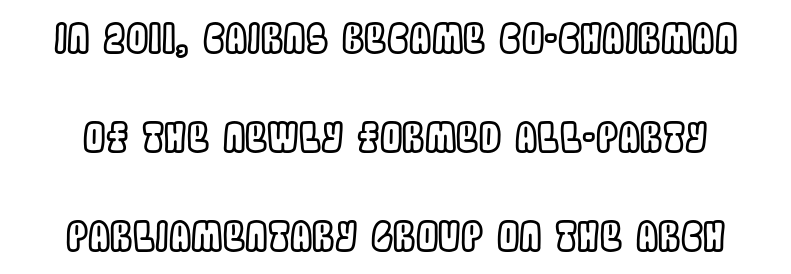
Q: Is the text italic (slanted)? A: No, it is upright.
Q: Is the text underlined? A: No.
Q: Is the spacing between letters normal or unusually wide? A: Normal.
Q: Is the spacing between lines tight, normal or loose? A: Loose.
Q: Width (condensed, normal, or wide)? A: Condensed.
Q: x-height? A: Large.
Q: Monospaced? A: No.
